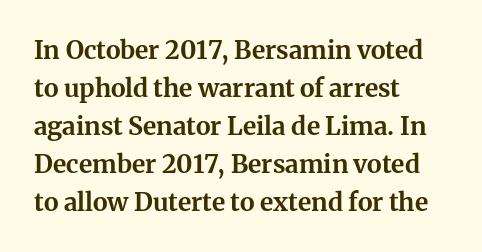
Leftover space on each line is placed entirely after the last word. Normally led — the rows are evenly, conventionally spaced. Type without underlining. Here the glyphs are tracked normally, forming tight word shapes.
